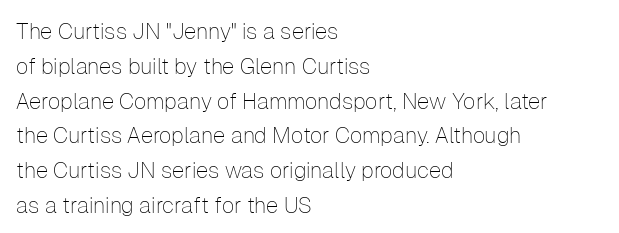
Q: Is the text bold? A: No.
Q: Is the text italic (slanted)? A: No, it is upright.
Q: Is the text underlined? A: No.
Q: How is the paragraph aligned? A: Left-aligned.
Q: Is the spacing between letters normal or unusually wide? A: Normal.
Q: Is the spacing between lines tight, normal or loose? A: Normal.
